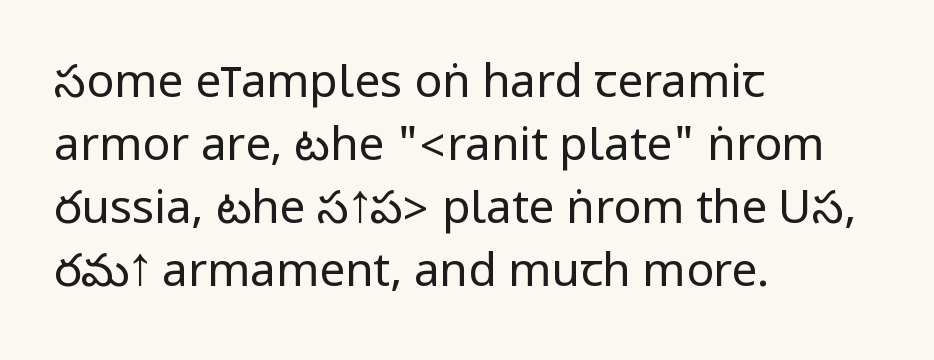
{"serif": "no", "italic": "no", "bold": "no", "weight": "regular", "width": "condensed", "stroke_contrast": "low", "underline": "no", "align": "left", "line_spacing": "normal", "line_spacing_ratio": 1.37, "letter_spacing": "normal", "letter_spacing_em": 0.0, "glyph_px": 46}
